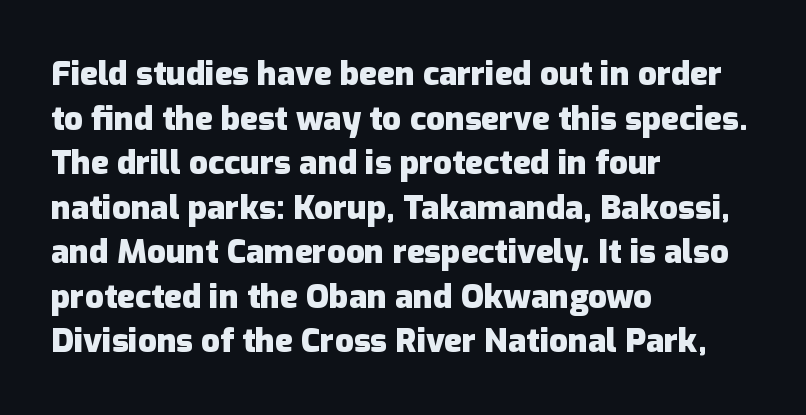
{"serif": "no", "italic": "no", "bold": "yes", "weight": "heavy", "width": "normal", "stroke_contrast": "low", "x_height": "medium", "monospaced": "no", "underline": "no", "align": "left", "line_spacing": "normal", "line_spacing_ratio": 1.35, "letter_spacing": "normal", "letter_spacing_em": 0.0, "glyph_px": 33}
